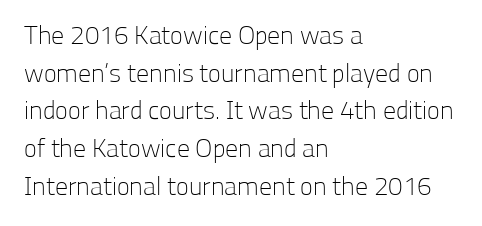
This sample is left-justified, so line endings fall wherever the words run out. Short note: letters normally spaced. These lines were composed using upright roman letters. Nothing heavy about these letters — not bold at all. The glyphs are unaccompanied by any horizontal stroke below them. Quick note: interline space is typical.
